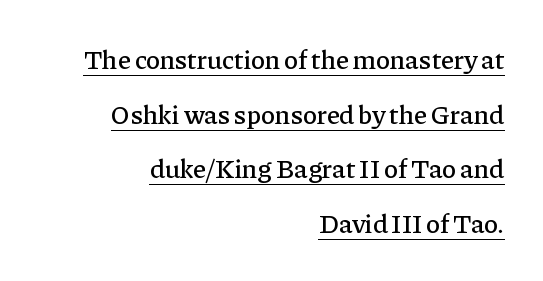
Every row of glyphs terminates at an identical x-position on the right. These lines were composed using upright roman letters. Reading down the column, the eye jumps a long way to each next line. The typesetter has applied underlining to the passage shown.
